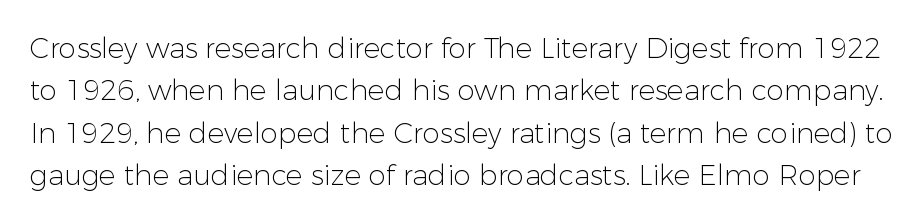
Q: Is the text bold? A: No.
Q: Is the text italic (slanted)? A: No, it is upright.
Q: Is the typeface a serif or a sans-serif typeface? A: Sans-serif.
Q: Is the text underlined? A: No.
Q: Is the spacing between letters normal or unusually wide? A: Normal.
Q: Is the spacing between lines tight, normal or loose? A: Normal.
Q: Width (condensed, normal, or wide)? A: Normal.
Q: Stroke contrast? A: Low.
Q: x-height? A: Medium.
Q: Monospaced? A: No.
